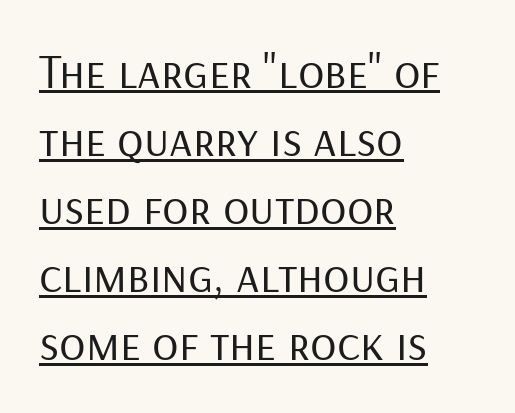
{"serif": "no", "italic": "no", "bold": "no", "weight": "regular", "width": "normal", "stroke_contrast": "low", "x_height": "medium", "monospaced": "no", "underline": "yes", "align": "left", "line_spacing": "normal", "line_spacing_ratio": 1.39, "letter_spacing": "normal", "letter_spacing_em": 0.0, "glyph_px": 49}
